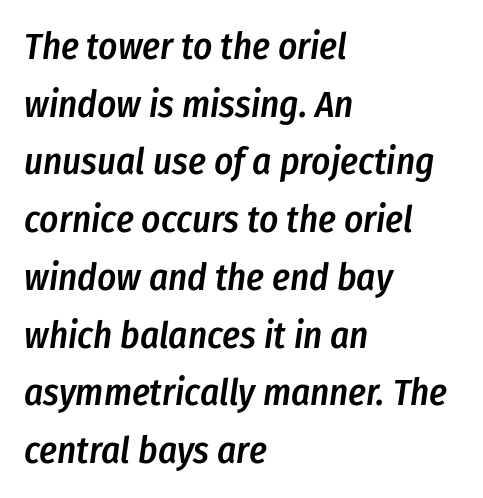
{"italic": "yes", "lean": "right", "slant_degrees": 8, "bold": "semi", "weight": "semibold", "width": "condensed", "stroke_contrast": "low", "x_height": "medium", "monospaced": "no", "underline": "no", "align": "left", "line_spacing": "normal", "line_spacing_ratio": 1.56, "letter_spacing": "normal", "letter_spacing_em": 0.0, "glyph_px": 37}
